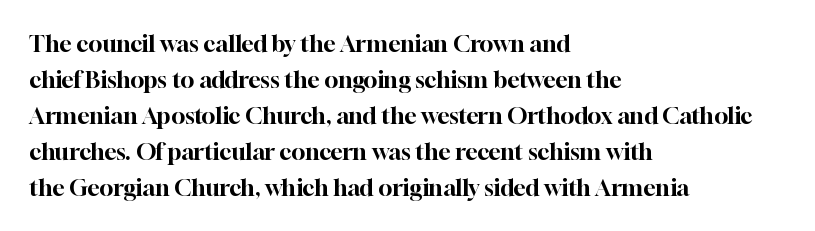
The image shows 23 px text type, upright; set left-aligned, normal line spacing (1.56x), normal letter spacing, not underlined.
